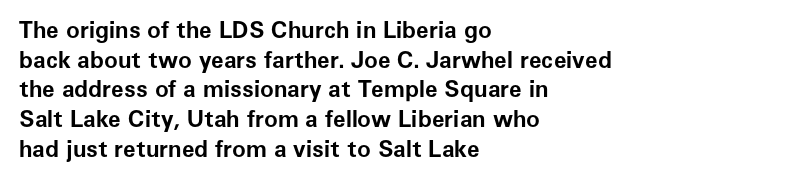
The image shows 23 px bold type, upright; set left-aligned, normal line spacing (1.29x), normal letter spacing, not underlined.
